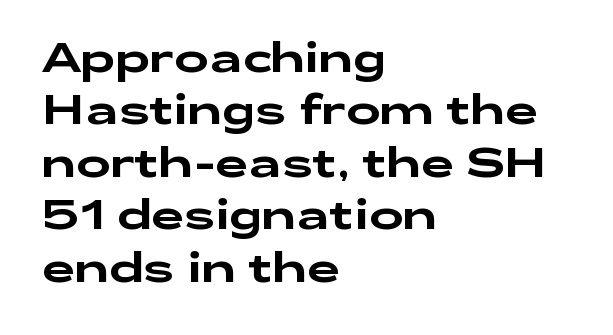
{"serif": "no", "italic": "no", "width": "wide", "stroke_contrast": "low", "x_height": "medium", "monospaced": "no", "underline": "no", "align": "left", "line_spacing": "normal", "line_spacing_ratio": 1.28, "letter_spacing": "normal", "letter_spacing_em": 0.0, "glyph_px": 41}
